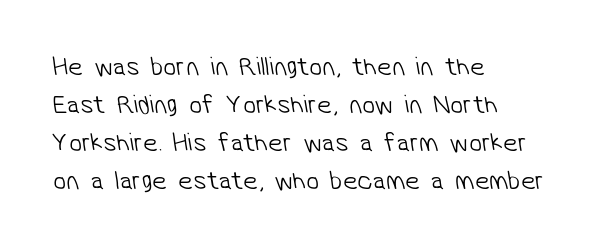
Q: Is the text bold? A: No.
Q: Is the text underlined? A: No.
Q: How is the paragraph aligned? A: Left-aligned.
Q: Is the spacing between letters normal or unusually wide? A: Normal.
Q: Is the spacing between lines tight, normal or loose? A: Normal.
